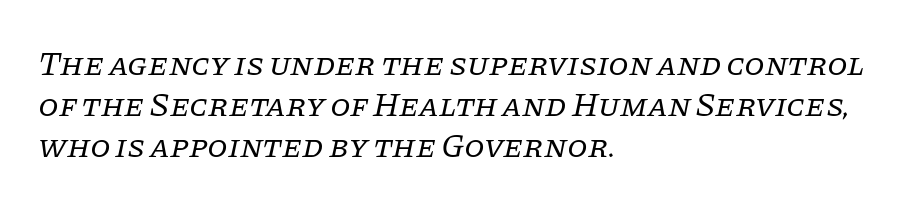
Q: Is the text bold? A: No.
Q: Is the text italic (slanted)? A: Yes, it leans right by about 11 degrees.
Q: Is the typeface a serif or a sans-serif typeface? A: Serif.
Q: Is the text underlined? A: No.
Q: How is the paragraph aligned? A: Left-aligned.
Q: Is the spacing between letters normal or unusually wide? A: Normal.
Q: Width (condensed, normal, or wide)? A: Normal.
Q: Stroke contrast? A: Low.
Q: x-height? A: Large.
Q: Monospaced? A: No.
